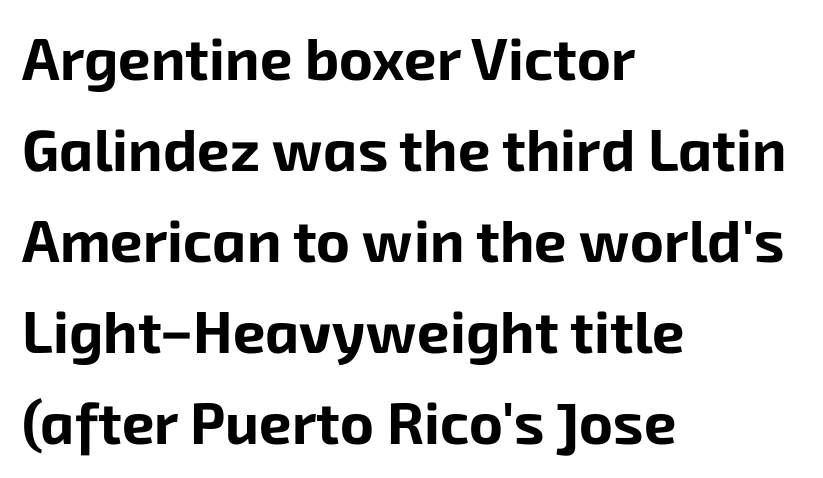
The image shows 58 px bold sans-serif type; set left-aligned, normal line spacing (1.57x), normal letter spacing, not underlined; low stroke contrast and a medium x-height.
